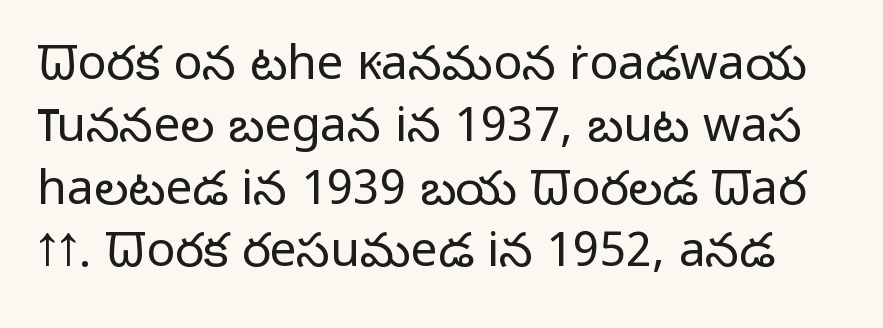
Nope, not italic — everything's standing straight. Leading: standard. The weight tops out at a normal text grade. You could not count columns in this text — the font is proportionally spaced. The words here are not underlined.
